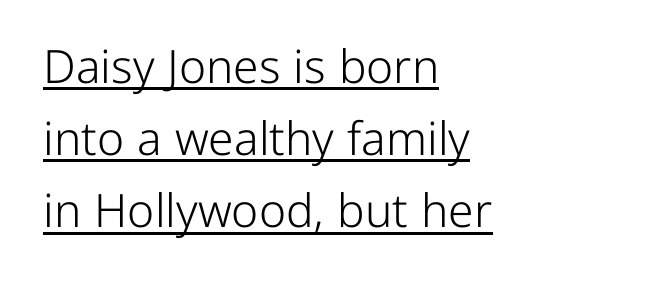
{"serif": "no", "italic": "no", "bold": "no", "weight": "light", "width": "normal", "stroke_contrast": "low", "x_height": "medium", "monospaced": "no", "underline": "yes", "align": "left", "line_spacing": "normal", "line_spacing_ratio": 1.57, "letter_spacing": "normal", "letter_spacing_em": 0.0, "glyph_px": 46}
